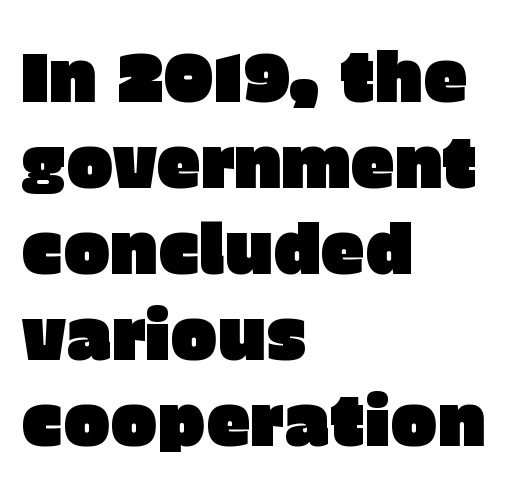
The typeface chosen for these lines omits serifs. Each letter keeps its own natural width here, so spacing adapts to shape. Short and long lines alike share a common starting point at left. Short note: letters normally spaced. Every stem runs plumb, perpendicular to the baseline. The zone under the glyphs is completely vacant.
